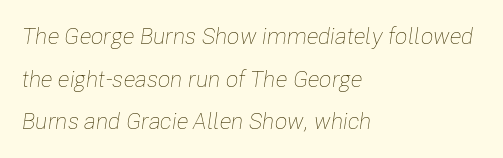
Honestly, there is no underline to notice here at all. Think standard paragraph weight, or any step lighter than that. The rag falls on the right side of this text block. Words appear dense and cohesive because spacing is normal. The glyphs look as if they've been sheared to an angle.
